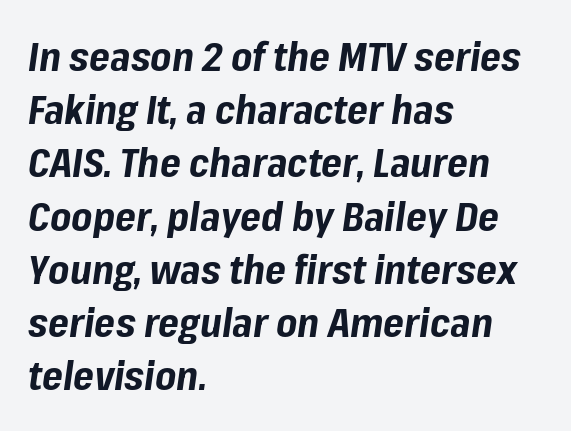
Q: Is the text bold? A: Yes.
Q: Is the text italic (slanted)? A: Yes, it leans right by about 8 degrees.
Q: Is the text underlined? A: No.
Q: How is the paragraph aligned? A: Left-aligned.
Q: Is the spacing between letters normal or unusually wide? A: Normal.
Q: Is the spacing between lines tight, normal or loose? A: Normal.
Q: Width (condensed, normal, or wide)? A: Normal.
Q: Stroke contrast? A: Low.
Q: x-height? A: Medium.
Q: Monospaced? A: No.
